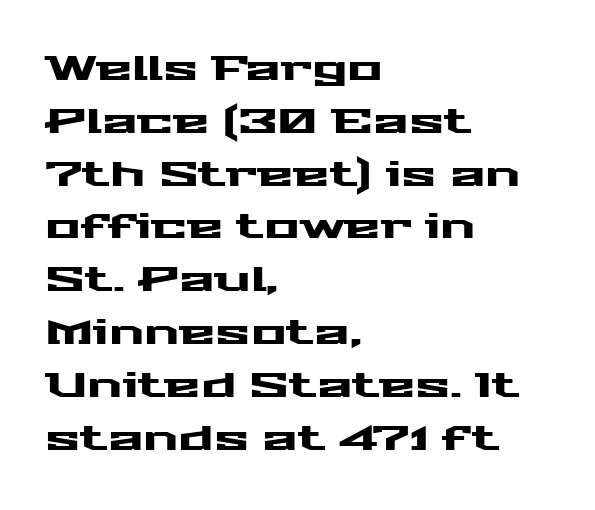
{"serif": "no", "italic": "no", "width": "wide", "stroke_contrast": "medium", "x_height": "medium", "monospaced": "no", "underline": "no", "align": "left", "line_spacing": "normal", "line_spacing_ratio": 1.6, "letter_spacing": "normal", "letter_spacing_em": 0.0, "glyph_px": 33}
